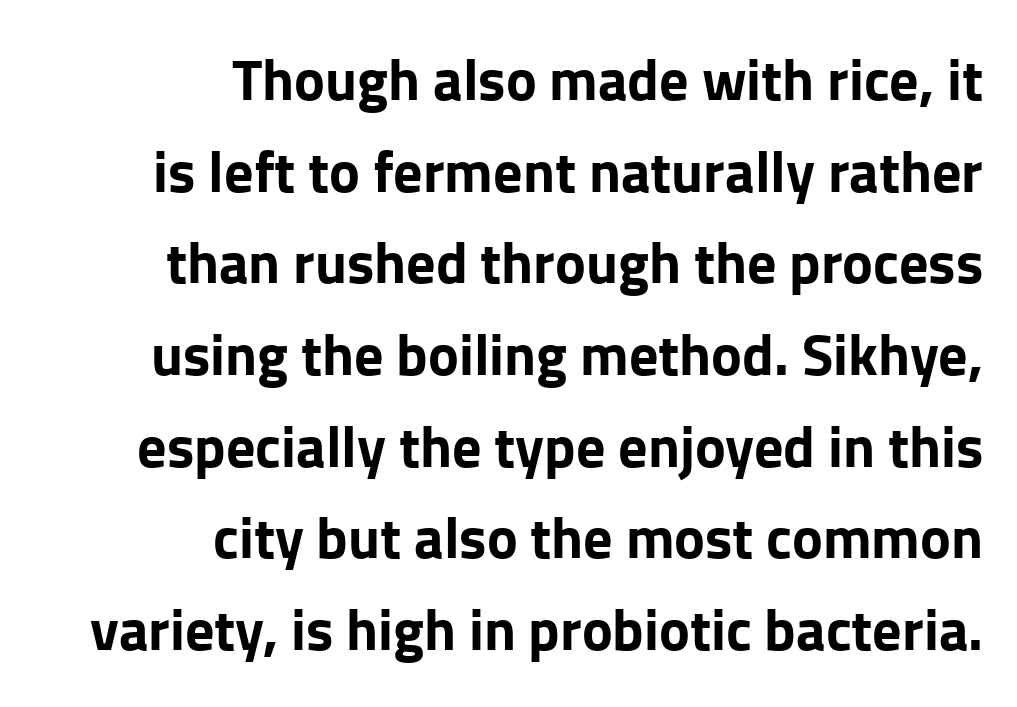
{"serif": "no", "italic": "no", "bold": "yes", "weight": "bold", "width": "normal", "stroke_contrast": "low", "x_height": "medium", "monospaced": "no", "underline": "no", "align": "right", "line_spacing": "normal", "line_spacing_ratio": 1.58, "letter_spacing": "normal", "letter_spacing_em": 0.0, "glyph_px": 58}
